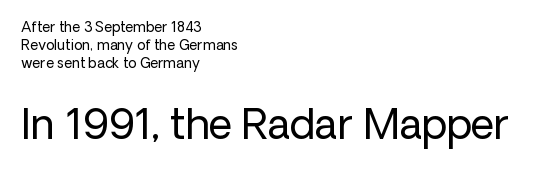
The image shows 41 px regular-weight sans-serif type, upright; set left-aligned, normal line spacing (1.29x), normal letter spacing, not underlined; the second (bottom) block is 2.93x larger; low stroke contrast and a medium x-height.
